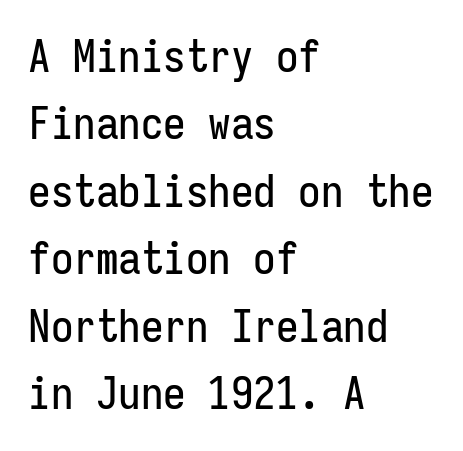
The designer went with a sans here, leaving each stem footless. Looks like terminal output: every glyph gets an equal slot. Notice how descenders clear the ascenders below comfortably — that's standard leading. The compositor pushed each line to the left boundary. The passage shown is not underscored anywhere.
